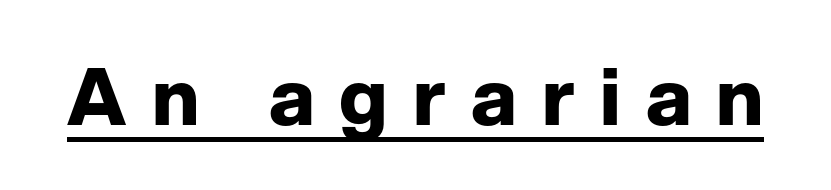
The image shows 79 px bold sans-serif type, upright; set unusually wide letter spacing (+0.32 em), underlined; low stroke contrast and a medium x-height.
